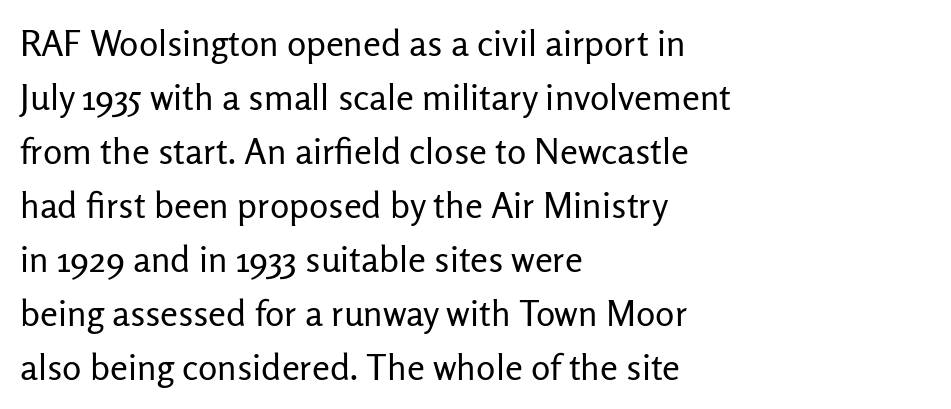
{"serif": "no", "italic": "no", "bold": "no", "weight": "regular", "width": "normal", "stroke_contrast": "low", "x_height": "medium", "monospaced": "no", "underline": "no", "align": "left", "line_spacing": "normal", "line_spacing_ratio": 1.5, "letter_spacing": "normal", "letter_spacing_em": 0.0, "glyph_px": 36}
